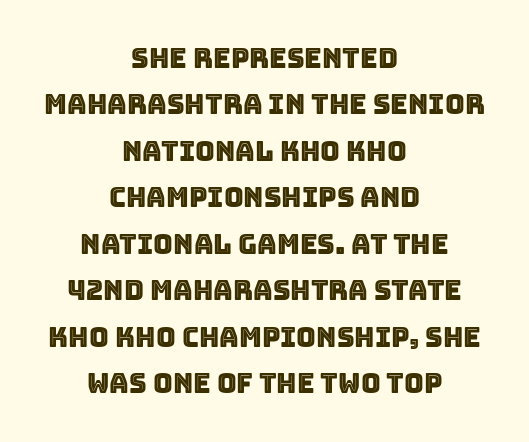
Q: Is the text italic (slanted)? A: No, it is upright.
Q: Is the text underlined? A: No.
Q: How is the paragraph aligned? A: Centered.
Q: Is the spacing between letters normal or unusually wide? A: Normal.
